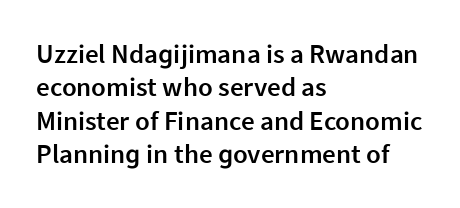
{"italic": "no", "bold": "semi", "underline": "no", "align": "left", "line_spacing_ratio": 1.24, "letter_spacing": "normal", "letter_spacing_em": 0.0, "glyph_px": 27}
